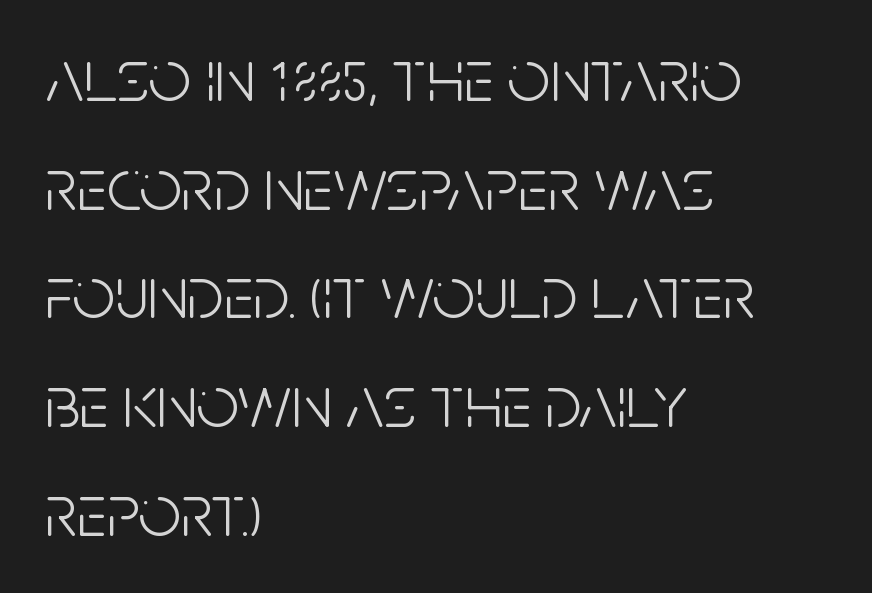
Does the copy run flush right? No — it runs flush left. The gaps between neighbouring characters are ordinary and unremarkable. The specimen omits any rule beneath the text block's lines. The typography opts for an upright posture over an oblique one. I'd call this a sans setting — the letters go barefoot.
